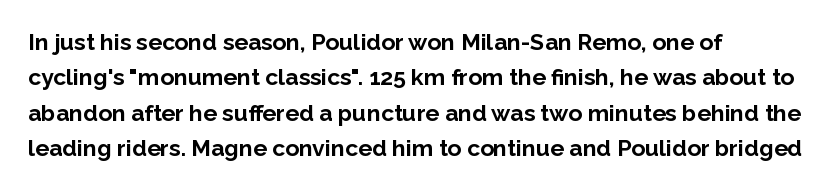
The strip under each line holds only bare page. The designer left line spacing at the default. Typeset ragged right — the left edge is the straight one. Heavy-handed strokes throughout: this text is bold.
